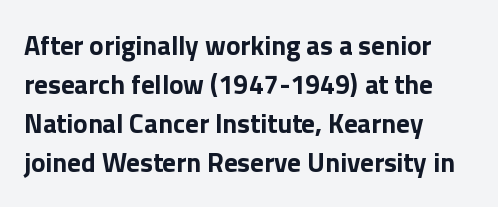
Q: Is the text bold? A: Yes.
Q: Is the text italic (slanted)? A: No, it is upright.
Q: Is the text underlined? A: No.
Q: How is the paragraph aligned? A: Left-aligned.
Q: Is the spacing between letters normal or unusually wide? A: Normal.
Q: Is the spacing between lines tight, normal or loose? A: Normal.
